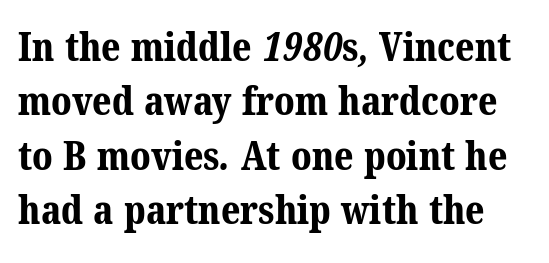
The image shows 40 px bold serif type; set normal line spacing (1.36x), normal letter spacing, not underlined; medium stroke contrast and a medium x-height.
